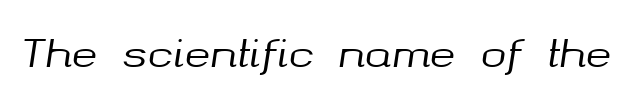
Note the varied advance widths — an 'i' is clearly narrower than an 'm'. Default kerning and tracking; the words read as compact shapes. The space beneath each line is pristine and unruled. The lettering tilts uniformly, giving the passage an italic look.
